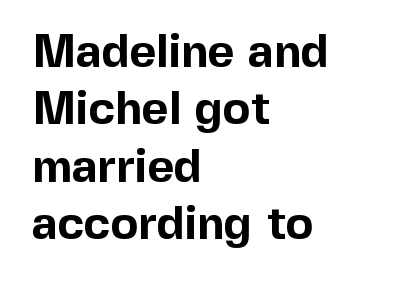
Q: Is the text bold? A: Yes.
Q: Is the text italic (slanted)? A: No, it is upright.
Q: Is the typeface a serif or a sans-serif typeface? A: Sans-serif.
Q: Is the text underlined? A: No.
Q: How is the paragraph aligned? A: Left-aligned.
Q: Is the spacing between letters normal or unusually wide? A: Normal.
Q: Is the spacing between lines tight, normal or loose? A: Normal.
Q: Width (condensed, normal, or wide)? A: Normal.
Q: x-height? A: Medium.
Q: Monospaced? A: No.
